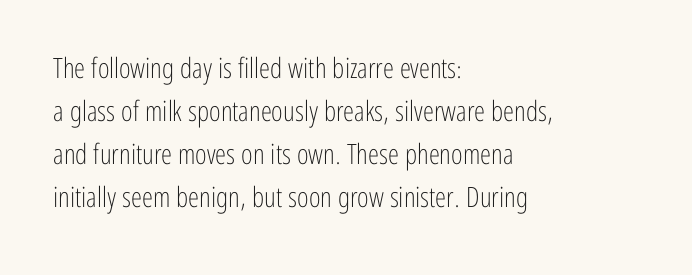
The image shows 28 px light, condensed sans-serif type, upright; set left-aligned, normal line spacing (1.54x), normal letter spacing, not underlined; low stroke contrast and a medium x-height.
